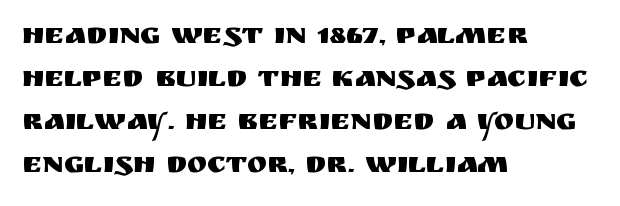
Q: Is the text italic (slanted)? A: No, it is upright.
Q: Is the typeface a serif or a sans-serif typeface? A: Sans-serif.
Q: Is the text underlined? A: No.
Q: How is the paragraph aligned? A: Left-aligned.
Q: Is the spacing between letters normal or unusually wide? A: Normal.
Q: Is the spacing between lines tight, normal or loose? A: Normal.
Q: Width (condensed, normal, or wide)? A: Normal.
Q: Stroke contrast? A: Medium.
Q: x-height? A: Large.
Q: Monospaced? A: No.
